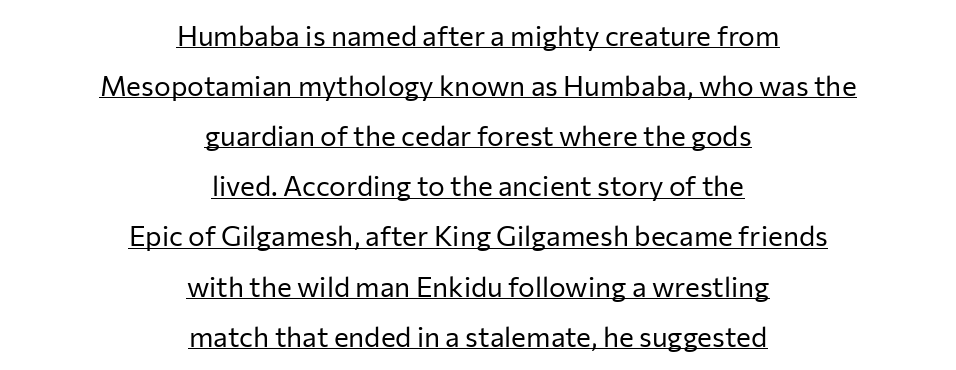
The image shows 28 px regular-weight sans-serif type, upright; set centered, line spacing 1.79x, normal letter spacing, underlined; low stroke contrast and a medium x-height.
